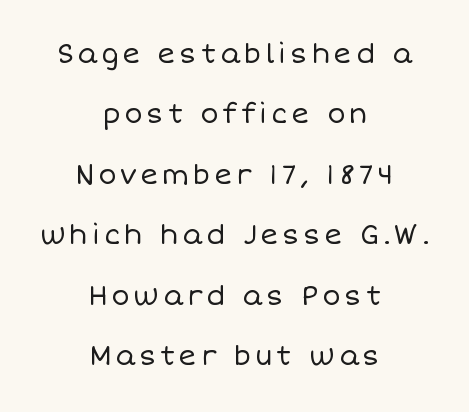
Q: Is the text bold? A: No.
Q: Is the text italic (slanted)? A: No, it is upright.
Q: Is the text underlined? A: No.
Q: How is the paragraph aligned? A: Centered.
Q: Is the spacing between lines tight, normal or loose? A: Loose.
